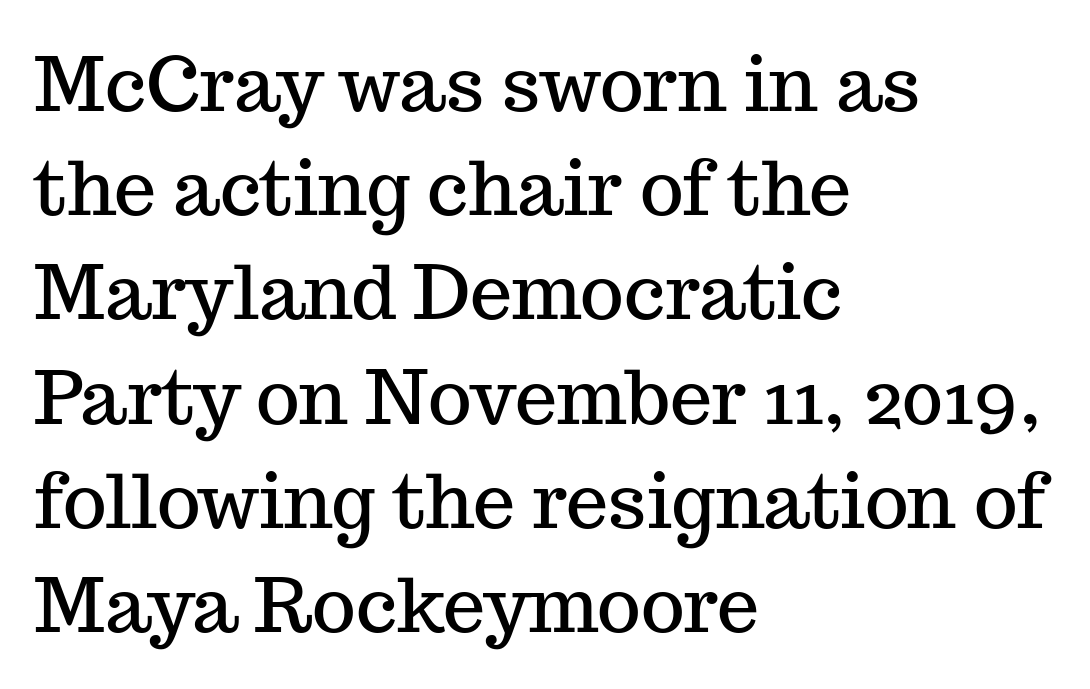
{"serif": "yes", "italic": "no", "width": "normal", "stroke_contrast": "medium", "x_height": "medium", "monospaced": "no", "underline": "no", "align": "left", "line_spacing": "normal", "line_spacing_ratio": 1.39, "letter_spacing": "normal", "letter_spacing_em": 0.0, "glyph_px": 75}
